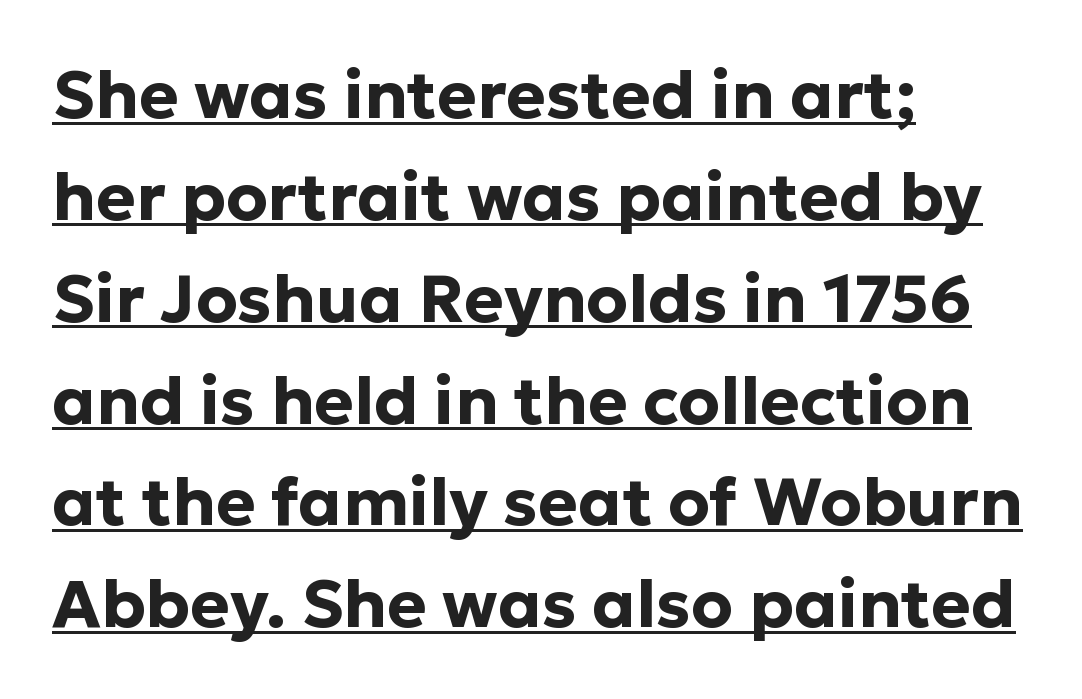
A roman cut, with each character standing at attention. Typeset ragged right — the left edge is the straight one. The passage shown is underscored from start to finish. Horizontal bands of white between lines are of average thickness. The letters sit at their default tracking, neither squeezed nor spread. The letters advance in unequal steps, a hallmark of proportional type.
